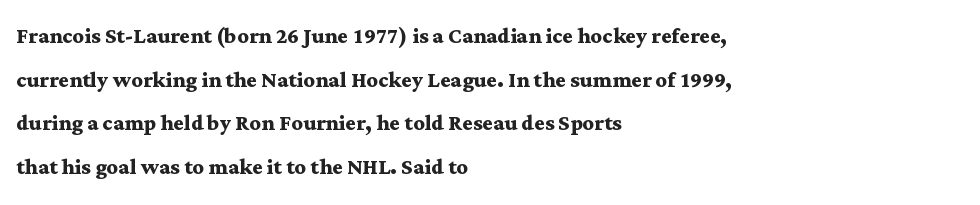
{"serif": "yes", "italic": "no", "bold": "yes", "weight": "semibold", "width": "wide", "stroke_contrast": "medium", "x_height": "medium", "monospaced": "no", "underline": "no", "align": "left", "line_spacing": "normal", "line_spacing_ratio": 1.56, "letter_spacing": "normal", "letter_spacing_em": 0.0, "glyph_px": 28}
